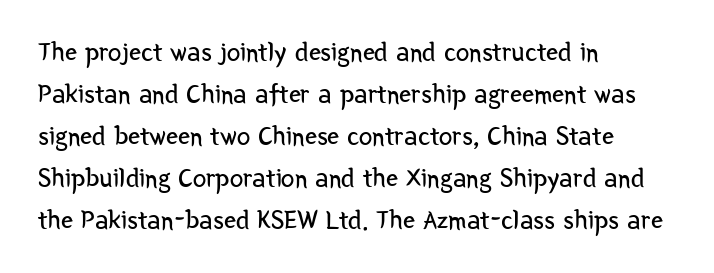
The image shows 27 px text type, upright; set left-aligned, normal line spacing (1.56x), normal letter spacing, not underlined.
